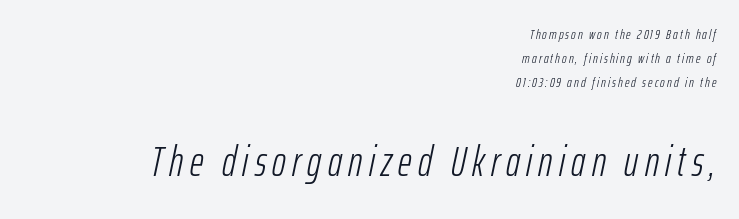
Scale increases going downward across the two blocks. Would a proofreader flag this as italicized? Yes. Character widths vary here, with narrow letters taking less room than wide ones. Has an underline been added? It has not.
